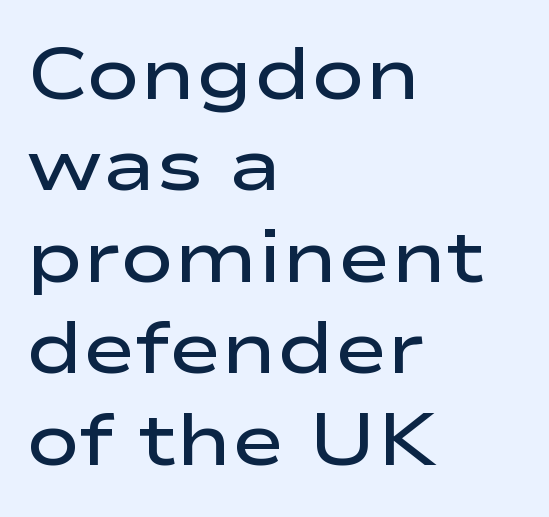
Q: Is the text bold? A: Semi-bold.
Q: Is the text italic (slanted)? A: No, it is upright.
Q: Is the typeface a serif or a sans-serif typeface? A: Sans-serif.
Q: Is the text underlined? A: No.
Q: How is the paragraph aligned? A: Left-aligned.
Q: Is the spacing between letters normal or unusually wide? A: Normal.
Q: Is the spacing between lines tight, normal or loose? A: Normal.
Q: Width (condensed, normal, or wide)? A: Wide.
Q: Stroke contrast? A: Low.
Q: x-height? A: Medium.
Q: Monospaced? A: No.
